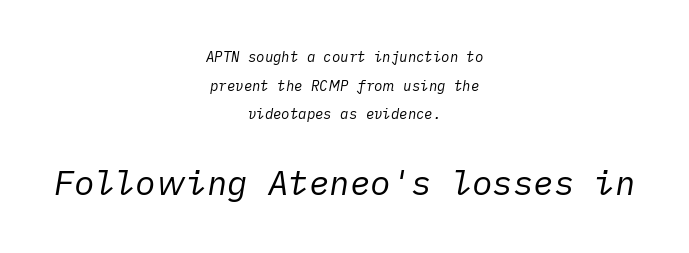
The image shows 34 px regular-weight type, italic (leaning right); set centered, loose line spacing (2.05x), normal letter spacing, not underlined; the second (bottom) block is 2.43x larger; low stroke contrast and a medium x-height.
